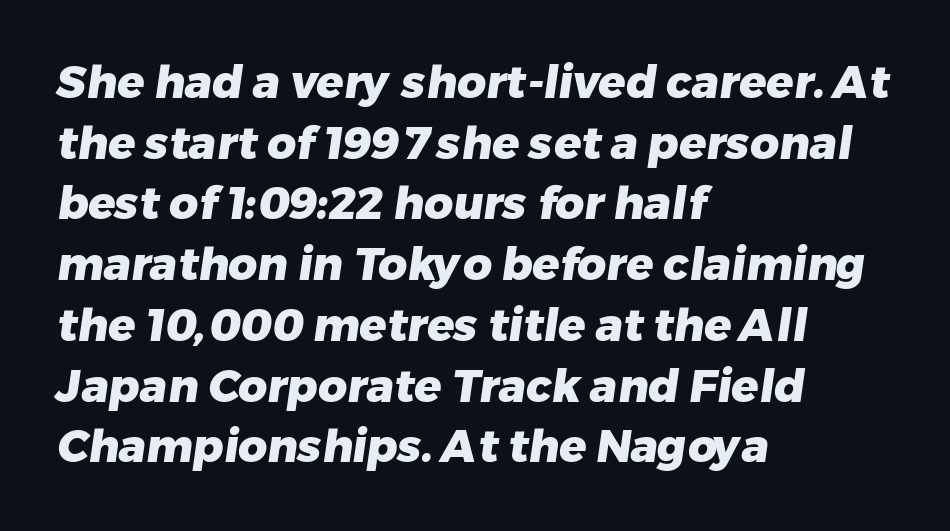
Q: Is the text bold? A: Yes.
Q: Is the typeface a serif or a sans-serif typeface? A: Sans-serif.
Q: Is the text underlined? A: No.
Q: How is the paragraph aligned? A: Left-aligned.
Q: Is the spacing between letters normal or unusually wide? A: Normal.
Q: Is the spacing between lines tight, normal or loose? A: Normal.
Q: Width (condensed, normal, or wide)? A: Normal.
Q: Stroke contrast? A: Low.
Q: x-height? A: Medium.
Q: Monospaced? A: No.
